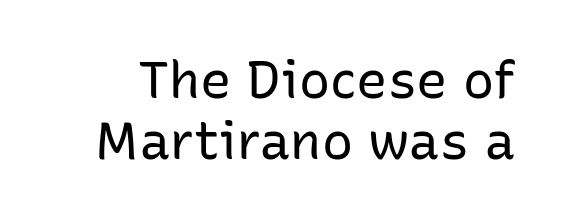
The rendering keeps characters at their native spacing. The lettering stays uniformly vertical, giving the passage a roman look. Weight: not bold — regular or lighter. The letters carry no serifs — their stems end cleanly without finishing strokes. Each letter keeps its own natural width here, so spacing adapts to shape.
